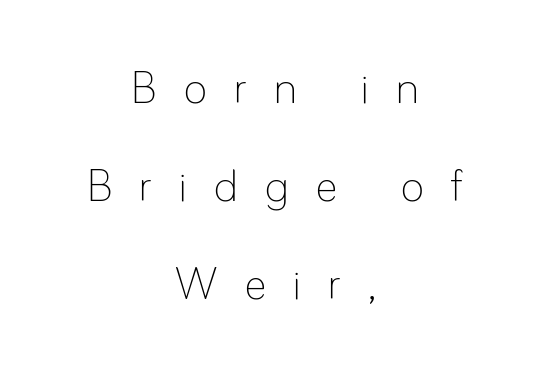
Q: Is the text bold? A: No.
Q: Is the text italic (slanted)? A: No, it is upright.
Q: Is the text underlined? A: No.
Q: How is the paragraph aligned? A: Centered.
Q: Is the spacing between letters normal or unusually wide? A: Unusually wide.
Q: Is the spacing between lines tight, normal or loose? A: Normal.
Q: Width (condensed, normal, or wide)? A: Normal.
Q: Stroke contrast? A: Low.
Q: x-height? A: Small.
Q: Monospaced? A: No.
